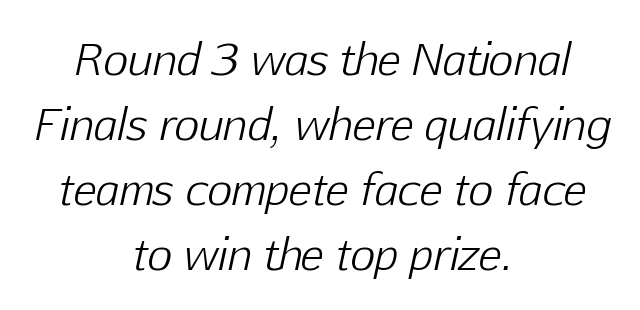
You could not count columns in this text — the font is proportionally spaced. Type without underlining. Weight: not bold — regular or lighter. The passage shown leans; its letterforms are oblique. Both edges are ragged and mirror each other, which tells us the setting is centered.
